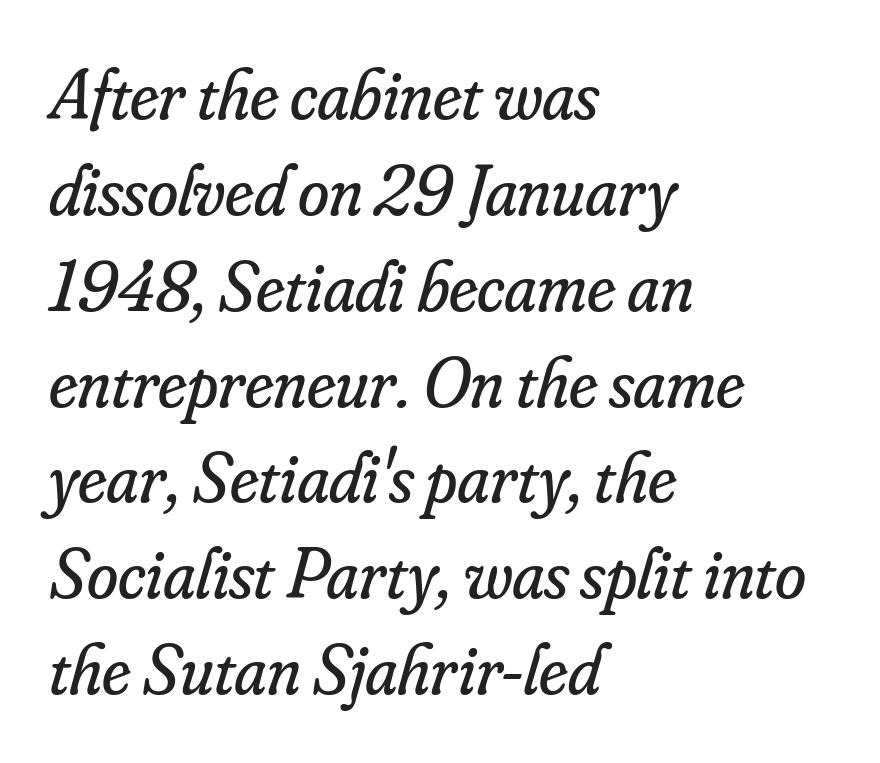
The paragraph shown leans on its left margin. The typeface chosen for these lines features serifs. Regular leading. Decoration check: the copy has no underline. These lines were composed using italics.
